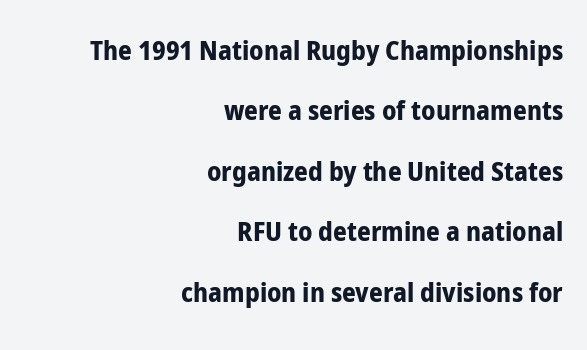
{"italic": "no", "bold": "yes", "underline": "no", "align": "right", "line_spacing": "loose", "line_spacing_ratio": 2.24, "letter_spacing": "normal", "letter_spacing_em": 0.0, "glyph_px": 27}
